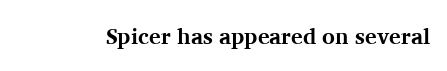
Q: Is the text bold? A: Yes.
Q: Is the text italic (slanted)? A: No, it is upright.
Q: Is the text underlined? A: No.
Q: Is the spacing between letters normal or unusually wide? A: Normal.
